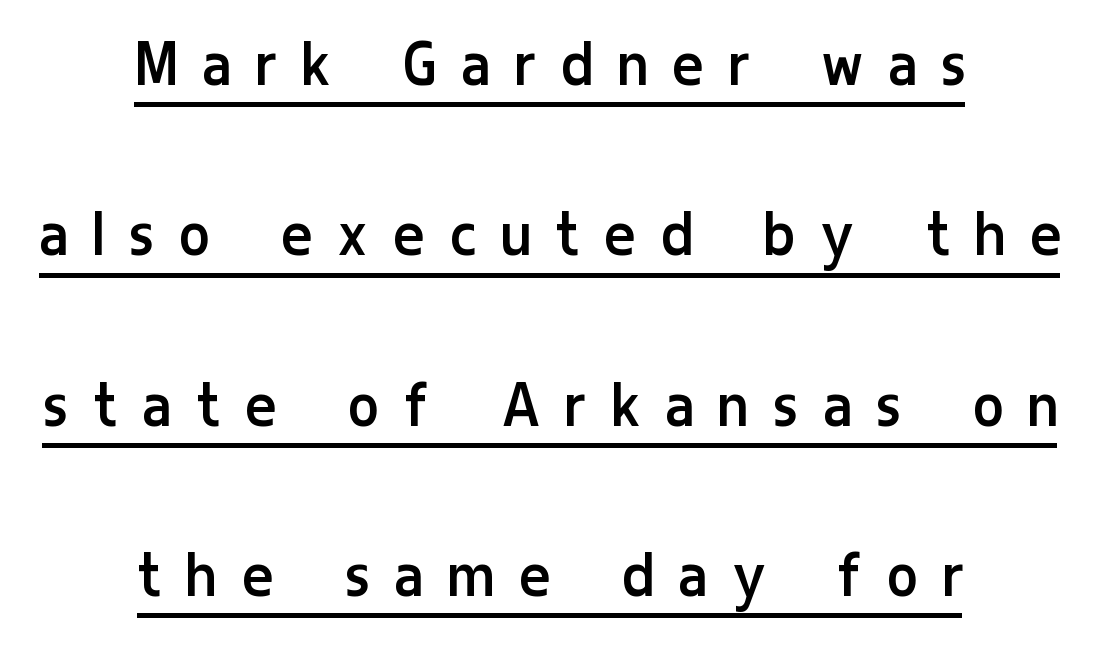
You can see a thin bar hugging the bottom of the glyphs. Style check: upright. Proportional: the letters do not fall into vertical columns. Is this a sans? Yes — the strokes have no serifs. Neither beginnings nor endings align; midpoints do.
